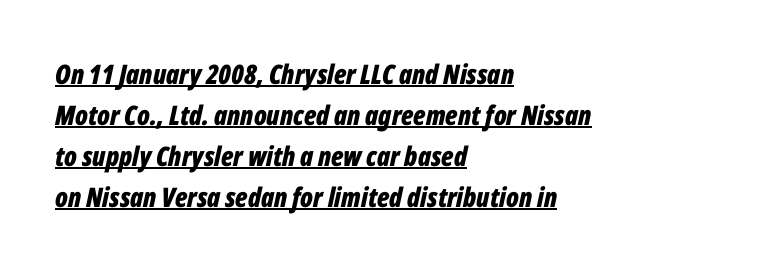
Q: Is the text bold? A: Yes.
Q: Is the text italic (slanted)? A: Yes, it leans right by about 12 degrees.
Q: Is the text underlined? A: Yes.
Q: How is the paragraph aligned? A: Left-aligned.
Q: Is the spacing between letters normal or unusually wide? A: Normal.
Q: Is the spacing between lines tight, normal or loose? A: Normal.
